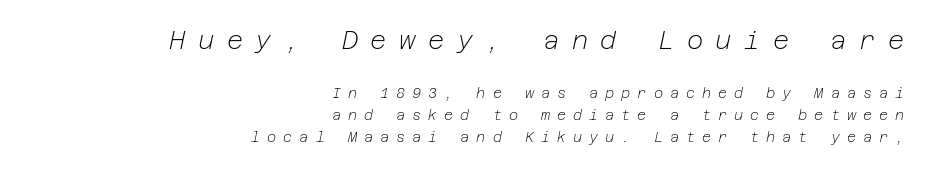
The image shows 25 px text type, italic (leaning right); set right-aligned, normal line spacing (1.57x), unusually wide letter spacing (+0.5 em), not underlined; the first (top) block is 1.79x larger.
